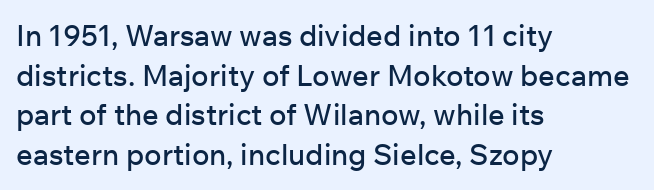
Rule under the text: the space is simply empty. Layout note: lines flush left. These lines were composed using upright roman letters. Do the characters align in a grid? No, the font is proportional. Note: no serifs on the glyphs.
